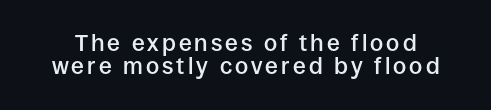
Summary of vertical rhythm: compact, with narrow interline spacing. The space beneath each line is pristine and unruled. This is the regular roman posture of the typeface. These lines carry some extra weight — a demibold, not a full bold.
